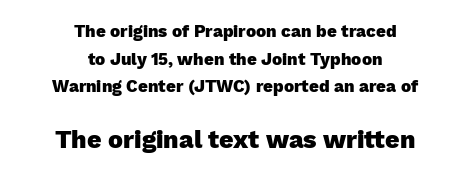
In terms of leading, this rendering sits right in the middle. Descender tails drop into unmarked territory. Short and long lines alike share a common midpoint. The composition opens small and finishes big. Posture: straight, roman, zero tilt.
